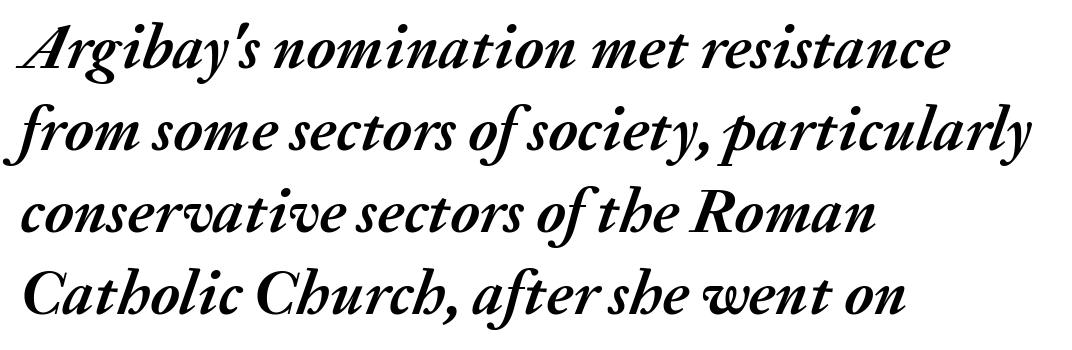
{"italic": "yes", "lean": "right", "slant_degrees": 20, "bold": "yes", "weight": "semibold", "width": "normal", "stroke_contrast": "medium", "x_height": "medium", "monospaced": "no", "underline": "no", "align": "left", "line_spacing": "normal", "line_spacing_ratio": 1.3, "letter_spacing": "normal", "letter_spacing_em": 0.0, "glyph_px": 63}
